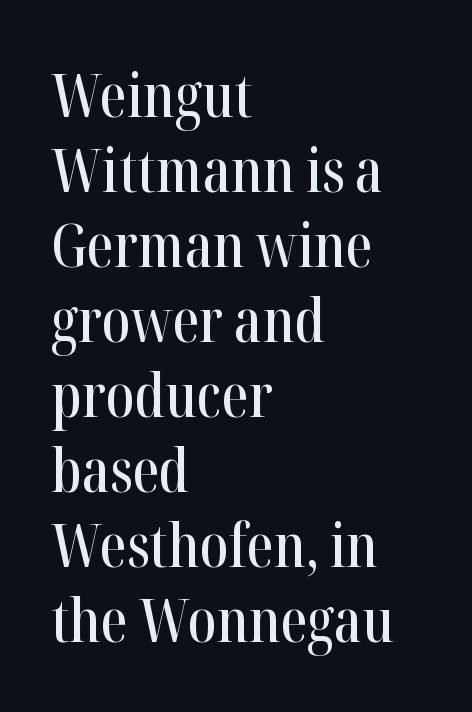
Looks like regular typesetting: each glyph gets only the width it needs. The glyphs in this specimen are seriffed. Posture: straight, roman, zero tilt. Honestly, there is no underline to notice here at all. The ragged edge is on the right, which tells us the setting is flush left.
